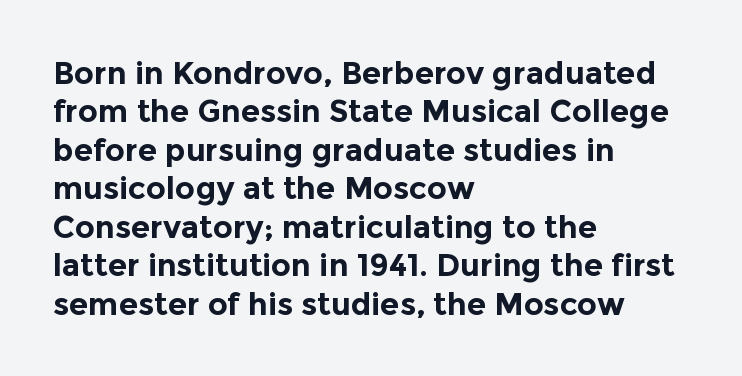
{"serif": "no", "italic": "no", "bold": "yes", "weight": "bold", "width": "normal", "x_height": "medium", "monospaced": "no", "underline": "no", "align": "left", "line_spacing_ratio": 1.24, "letter_spacing": "normal", "letter_spacing_em": 0.0, "glyph_px": 31}
